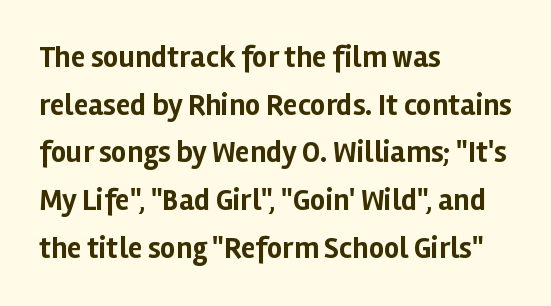
Q: Is the text bold? A: Yes.
Q: Is the text italic (slanted)? A: No, it is upright.
Q: Is the typeface a serif or a sans-serif typeface? A: Sans-serif.
Q: Is the text underlined? A: No.
Q: How is the paragraph aligned? A: Left-aligned.
Q: Is the spacing between letters normal or unusually wide? A: Normal.
Q: Is the spacing between lines tight, normal or loose? A: Normal.
Q: Width (condensed, normal, or wide)? A: Normal.
Q: Stroke contrast? A: Low.
Q: x-height? A: Medium.
Q: Monospaced? A: No.
